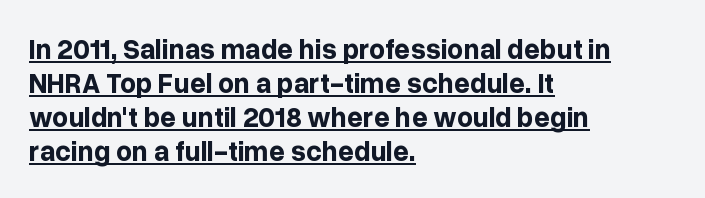
{"serif": "no", "italic": "no", "bold": "yes", "weight": "bold", "width": "normal", "stroke_contrast": "low", "x_height": "medium", "monospaced": "no", "underline": "yes", "align": "left", "line_spacing_ratio": 1.21, "letter_spacing": "normal", "letter_spacing_em": 0.0, "glyph_px": 28}
